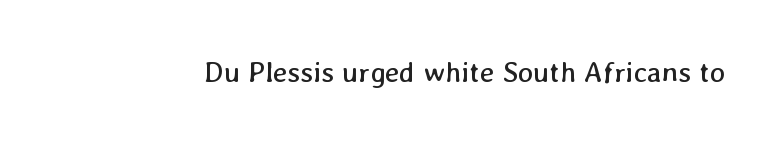
{"bold": "no", "weight": "regular", "width": "normal", "stroke_contrast": "low", "x_height": "medium", "monospaced": "no", "underline": "no", "letter_spacing": "normal", "letter_spacing_em": 0.0, "glyph_px": 29}
